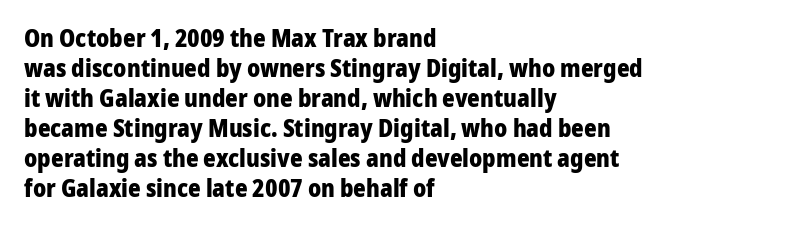
{"italic": "no", "bold": "yes", "underline": "no", "align": "left", "line_spacing": "normal", "line_spacing_ratio": 1.25, "letter_spacing": "normal", "letter_spacing_em": 0.0, "glyph_px": 24}
